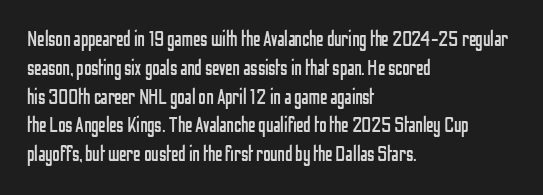
Q: Is the text bold? A: No.
Q: Is the text italic (slanted)? A: No, it is upright.
Q: Is the text underlined? A: No.
Q: How is the paragraph aligned? A: Left-aligned.
Q: Is the spacing between letters normal or unusually wide? A: Normal.
Q: Is the spacing between lines tight, normal or loose? A: Normal.
